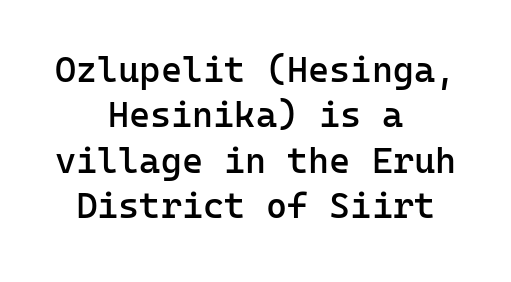
Q: Is the text bold? A: Semi-bold.
Q: Is the text italic (slanted)? A: No, it is upright.
Q: Is the typeface a serif or a sans-serif typeface? A: Sans-serif.
Q: Is the text underlined? A: No.
Q: How is the paragraph aligned? A: Centered.
Q: Is the spacing between letters normal or unusually wide? A: Normal.
Q: Is the spacing between lines tight, normal or loose? A: Normal.
Q: Width (condensed, normal, or wide)? A: Normal.
Q: Stroke contrast? A: Low.
Q: x-height? A: Medium.
Q: Monospaced? A: Yes.
